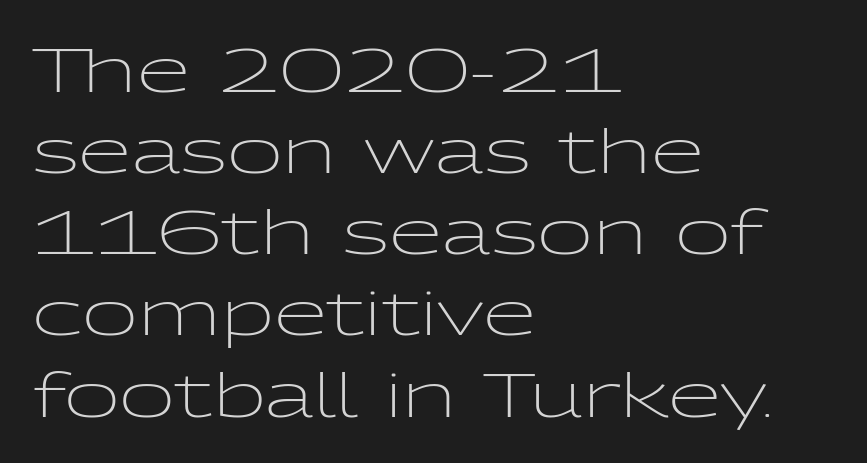
{"serif": "no", "italic": "no", "bold": "no", "weight": "light", "width": "wide", "stroke_contrast": "low", "x_height": "medium", "monospaced": "no", "underline": "no", "align": "left", "line_spacing": "normal", "line_spacing_ratio": 1.33, "letter_spacing": "normal", "letter_spacing_em": 0.0, "glyph_px": 61}
